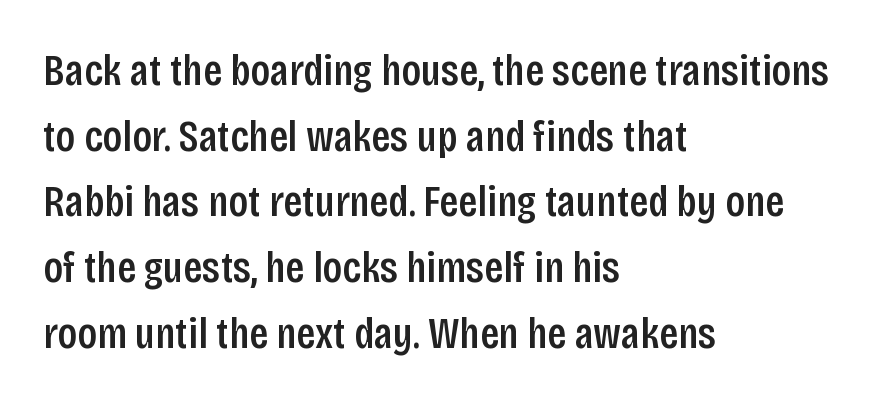
Q: Is the text bold? A: Semi-bold.
Q: Is the text italic (slanted)? A: No, it is upright.
Q: Is the typeface a serif or a sans-serif typeface? A: Sans-serif.
Q: Is the text underlined? A: No.
Q: How is the paragraph aligned? A: Left-aligned.
Q: Is the spacing between letters normal or unusually wide? A: Normal.
Q: Is the spacing between lines tight, normal or loose? A: Normal.
Q: Width (condensed, normal, or wide)? A: Condensed.
Q: Stroke contrast? A: Low.
Q: x-height? A: Large.
Q: Monospaced? A: No.
